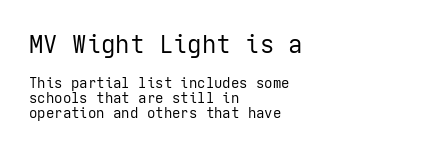
The image shows 24 px text type, upright; set left-aligned, tight line spacing (1.07x), normal letter spacing, not underlined; the first (top) block is 1.71x larger.
